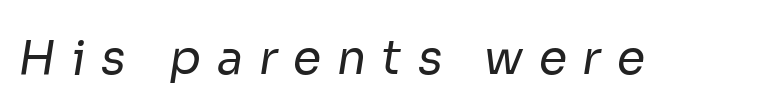
{"serif": "no", "bold": "no", "weight": "regular", "width": "normal", "stroke_contrast": "low", "x_height": "medium", "monospaced": "no", "underline": "no", "letter_spacing": "wide", "letter_spacing_em": 0.34, "glyph_px": 46}
